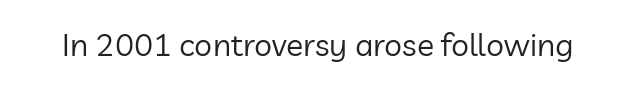
The image shows 32 px regular-weight sans-serif type, upright; set normal letter spacing, not underlined; low stroke contrast and a medium x-height.
